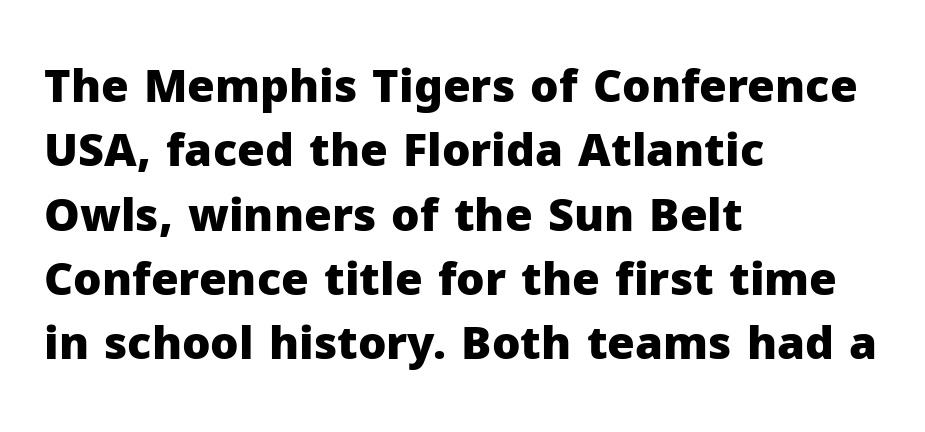
Grotesque or geometric, the face here clearly has no serifs. The face used here is proportionally spaced, like ordinary book or web type. This rendering features lettering with no underline. The axis of the letterforms is exactly vertical.
